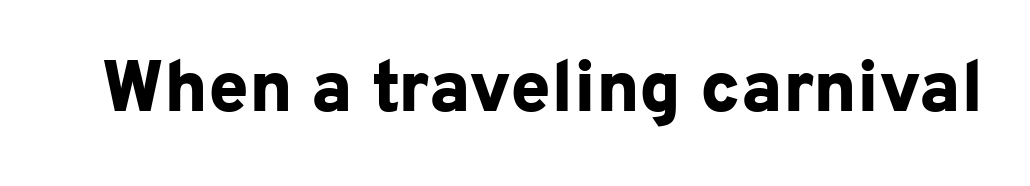
{"serif": "no", "italic": "no", "bold": "yes", "weight": "bold", "width": "normal", "stroke_contrast": "low", "x_height": "medium", "monospaced": "no", "underline": "no", "letter_spacing": "normal", "letter_spacing_em": 0.0, "glyph_px": 72}
